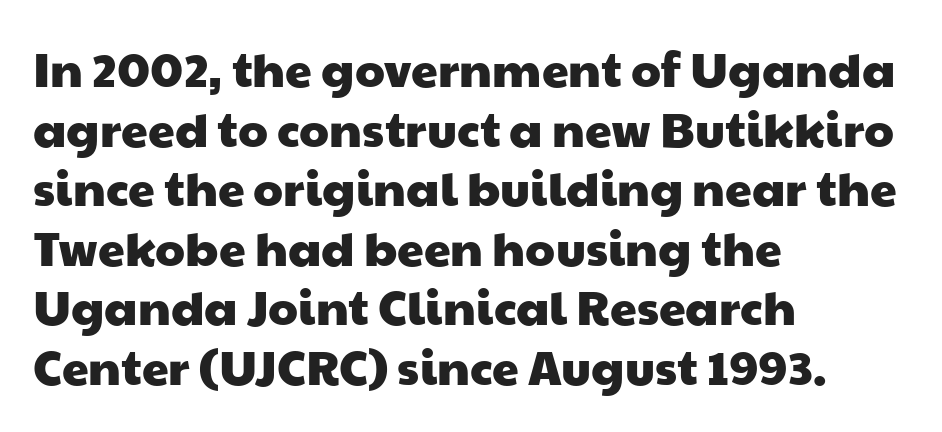
Q: Is the typeface a serif or a sans-serif typeface? A: Sans-serif.
Q: Is the text underlined? A: No.
Q: How is the paragraph aligned? A: Left-aligned.
Q: Is the spacing between letters normal or unusually wide? A: Normal.
Q: Width (condensed, normal, or wide)? A: Wide.
Q: Stroke contrast? A: Low.
Q: x-height? A: Medium.
Q: Monospaced? A: No.
